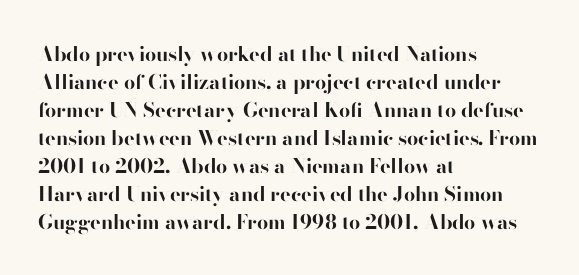
Its strokes are broad and dark, the hallmark of bold type. Plain, unruled lines of type. The paragraph shown leans on its left margin. Reading down the column, the eye jumps a familiar distance to each next line. Vertical strokes here are truly vertical.
